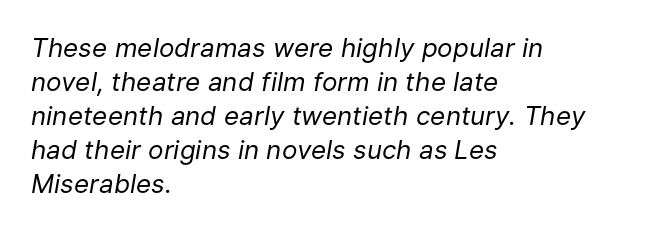
The image shows 26 px text type, italic (leaning right); set left-aligned, normal line spacing (1.31x), normal letter spacing, not underlined.
